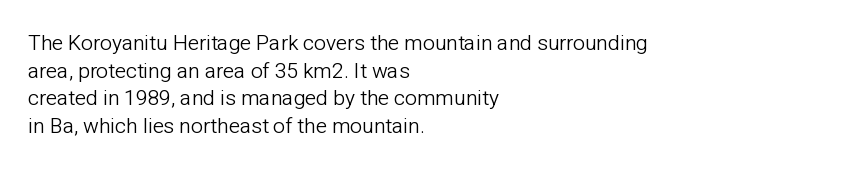
{"italic": "no", "bold": "no", "underline": "no", "align": "left", "line_spacing": "normal", "line_spacing_ratio": 1.31, "letter_spacing": "normal", "letter_spacing_em": 0.0, "glyph_px": 21}
